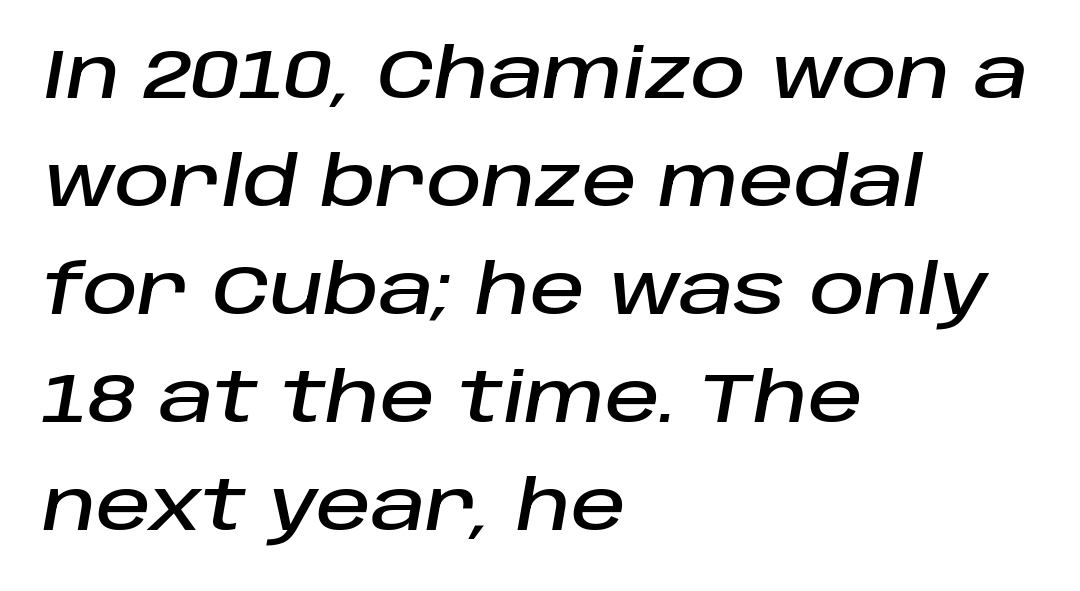
Q: Is the text italic (slanted)? A: Yes, it leans right by about 10 degrees.
Q: Is the text underlined? A: No.
Q: How is the paragraph aligned? A: Left-aligned.
Q: Is the spacing between letters normal or unusually wide? A: Normal.
Q: Is the spacing between lines tight, normal or loose? A: Normal.
Q: Width (condensed, normal, or wide)? A: Normal.
Q: Stroke contrast? A: Low.
Q: x-height? A: Large.
Q: Monospaced? A: No.
